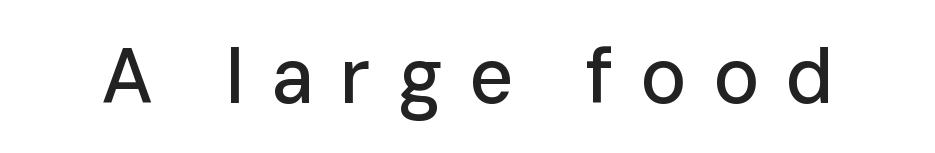
Q: Is the text italic (slanted)? A: No, it is upright.
Q: Is the typeface a serif or a sans-serif typeface? A: Sans-serif.
Q: Is the text underlined? A: No.
Q: Is the spacing between letters normal or unusually wide? A: Unusually wide.
Q: Width (condensed, normal, or wide)? A: Normal.
Q: Stroke contrast? A: Low.
Q: x-height? A: Medium.
Q: Monospaced? A: No.
